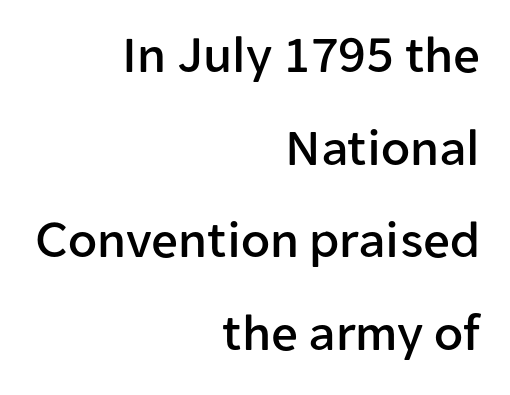
The image shows 53 px sans-serif type, upright; set right-aligned, line spacing 1.75x, normal letter spacing, not underlined; low stroke contrast and a medium x-height.
